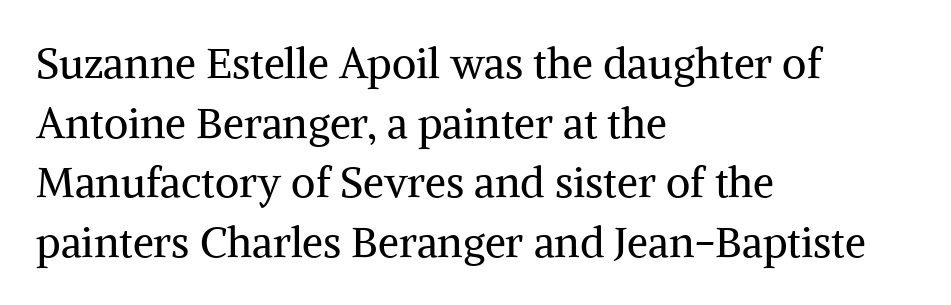
The typography opts for an upright posture over an oblique one. Any mark beneath the type? The region is blank. Each new line begins a customary step beneath the previous one. Is the stroke heavy? The answer is a plain regular-or-lighter.
